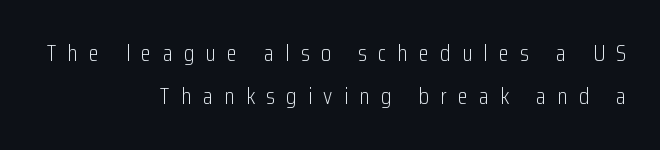
The image shows 23 px text type, upright; set right-aligned, line spacing 1.89x, unusually wide letter spacing (+0.49 em), not underlined.
